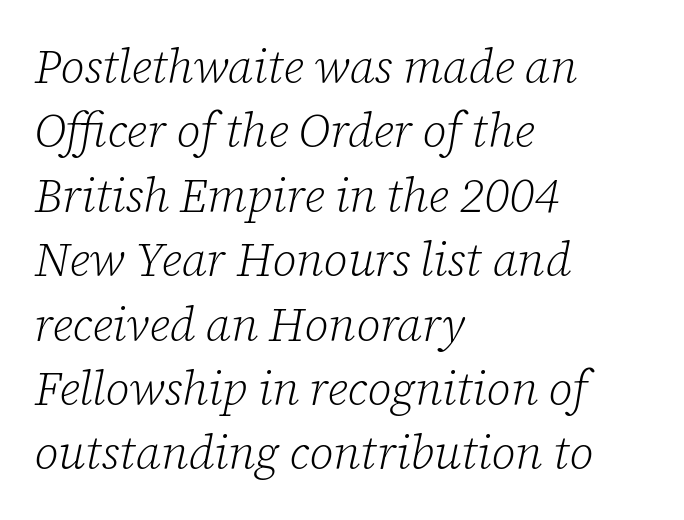
If you drew a line through each stem, it would be angled. Nothing heavy about these letters — not bold at all. Compared with typical body copy, the letter spacing here is the same. Looks like regular typesetting: each glyph gets only the width it needs. The gap between lines stays unmarked. These lines sit exactly where default settings would place them.
